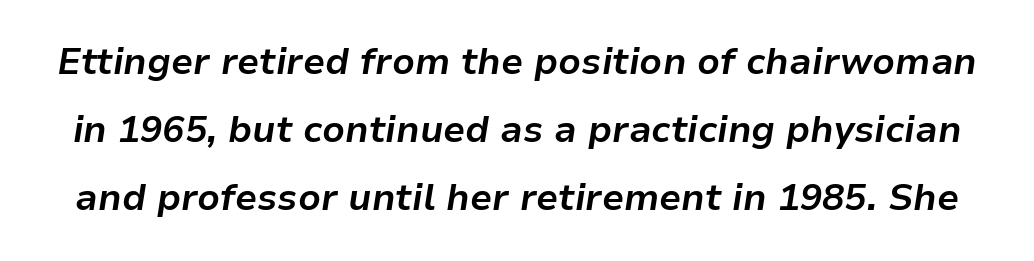
The image shows 37 px bold type, italic (leaning right); set line spacing 1.84x, normal letter spacing, not underlined; low stroke contrast and a medium x-height.
